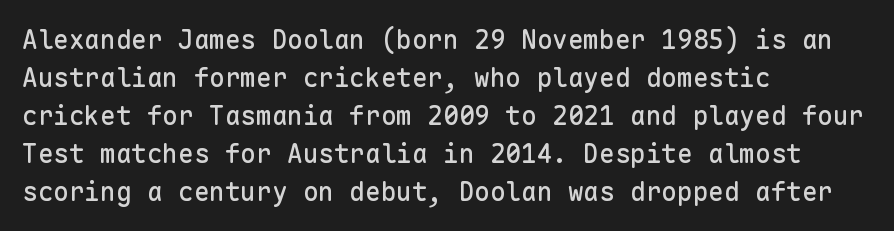
Vertical strokes here are truly vertical. Inter-character spacing is left at the font's built-in metrics. Beneath every word, the page is bare. The typesetter chose a ragged-right arrangement here. Quick note: interline space is typical.
